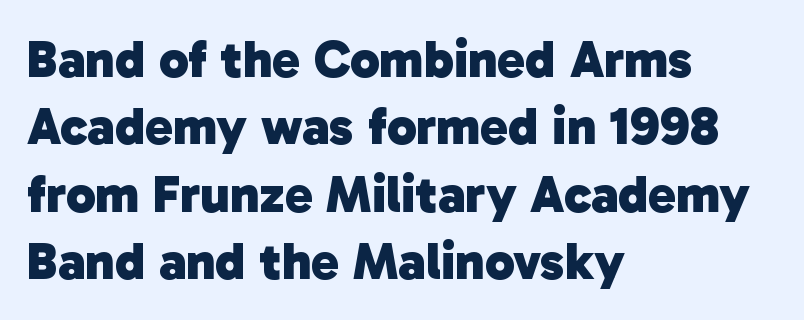
The image shows 53 px heavy sans-serif type; set left-aligned, normal line spacing (1.27x), normal letter spacing, not underlined; low stroke contrast and a medium x-height.
